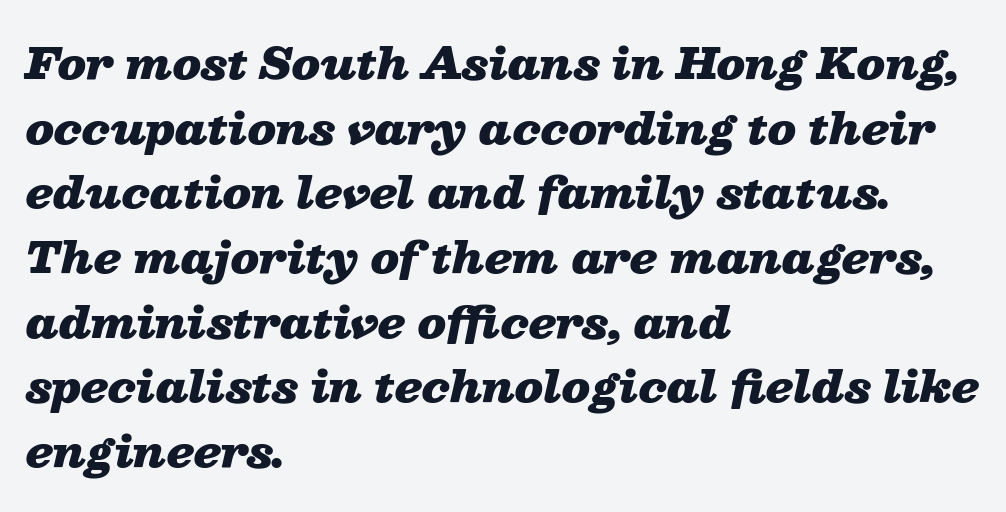
The image shows 42 px heavy, wide type, italic (leaning right); set left-aligned, normal line spacing (1.54x), normal letter spacing, not underlined; low stroke contrast and a medium x-height.
